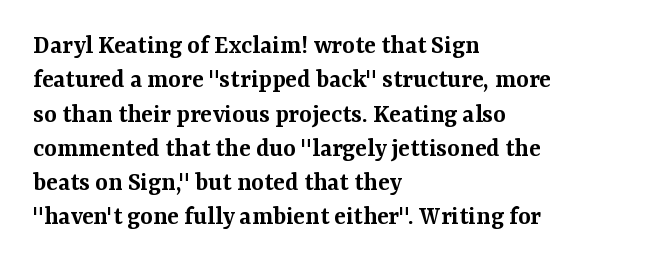
Q: Is the text bold? A: Semi-bold.
Q: Is the text italic (slanted)? A: No, it is upright.
Q: Is the text underlined? A: No.
Q: How is the paragraph aligned? A: Left-aligned.
Q: Is the spacing between letters normal or unusually wide? A: Normal.
Q: Is the spacing between lines tight, normal or loose? A: Normal.
